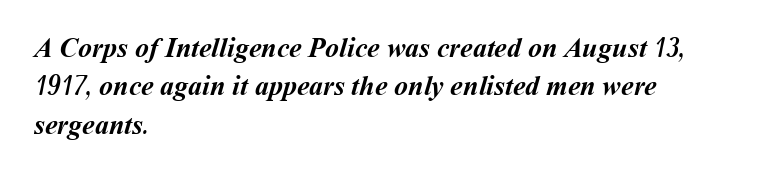
The image shows 28 px semibold type; set left-aligned, normal line spacing (1.37x), normal letter spacing, not underlined; medium stroke contrast and a medium x-height.
